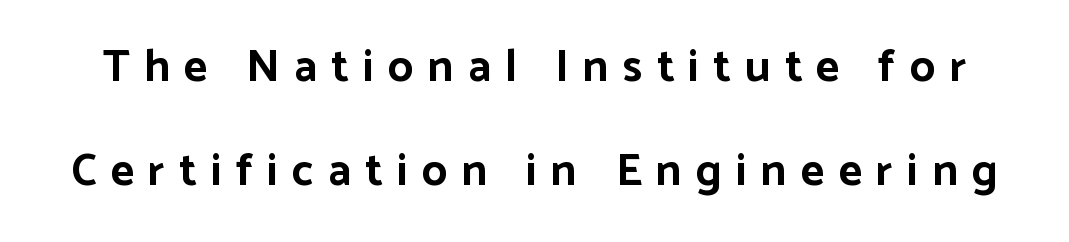
Q: Is the text bold? A: Yes.
Q: Is the text italic (slanted)? A: No, it is upright.
Q: Is the typeface a serif or a sans-serif typeface? A: Sans-serif.
Q: Is the text underlined? A: No.
Q: Is the spacing between letters normal or unusually wide? A: Unusually wide.
Q: Is the spacing between lines tight, normal or loose? A: Loose.
Q: Width (condensed, normal, or wide)? A: Normal.
Q: Stroke contrast? A: Low.
Q: x-height? A: Medium.
Q: Monospaced? A: No.
